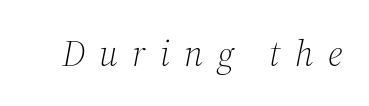
Caption: expanded tracking, letters set apart. Note the varied advance widths — an 'i' is clearly narrower than an 'm'. Is this a sans? No — the strokes have serifs. When letters slant like this, we call the style italic. Is this a heavy cut? Hardly; it is regular or lighter. Has an underline been added? It has not.
